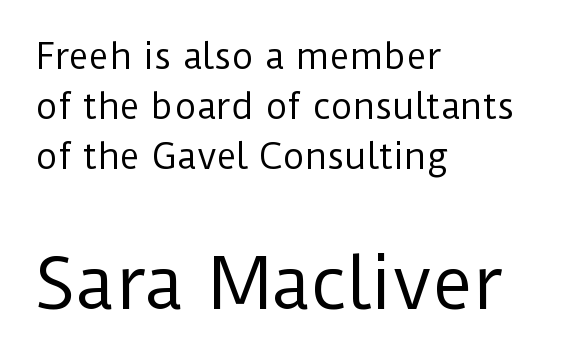
The image shows 69 px regular-weight sans-serif type, upright; set left-aligned, normal line spacing (1.47x), normal letter spacing, not underlined; the second (bottom) block is 2.03x larger; low stroke contrast and a medium x-height.
